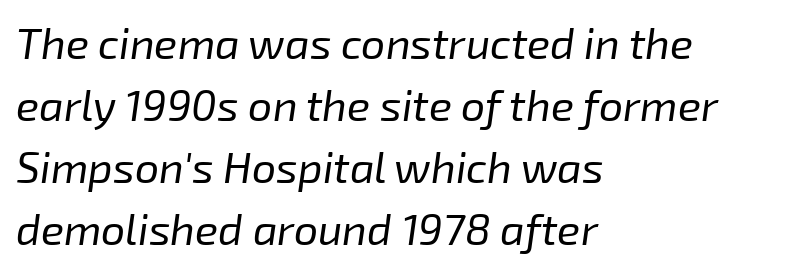
Nobody touched the tracking dial on this one. Leading: standard. On a weight scale, this lands at 450 or below. The zone under the glyphs is completely vacant. The axis of the letterforms is tilted away from vertical.
